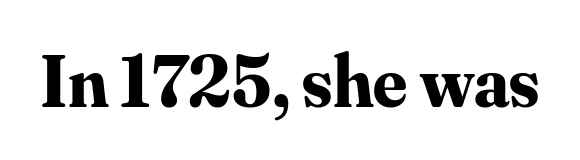
Q: Is the text bold? A: Yes.
Q: Is the text italic (slanted)? A: No, it is upright.
Q: Is the typeface a serif or a sans-serif typeface? A: Serif.
Q: Is the text underlined? A: No.
Q: Is the spacing between letters normal or unusually wide? A: Normal.
Q: Width (condensed, normal, or wide)? A: Normal.
Q: Stroke contrast? A: Medium.
Q: x-height? A: Small.
Q: Monospaced? A: No.
